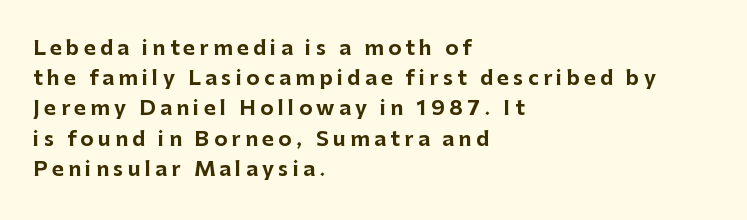
Is the type bold? Yes — the strokes are clearly thick and heavy. The paragraph shown leans on its left margin. Spacing between characters has been opened up far beyond the box default. Ordinary non-slanted type is in use.
